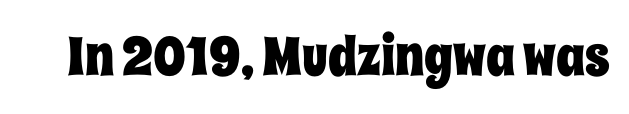
The image shows 54 px condensed type, upright; set normal letter spacing, not underlined; low stroke contrast and a large x-height.
